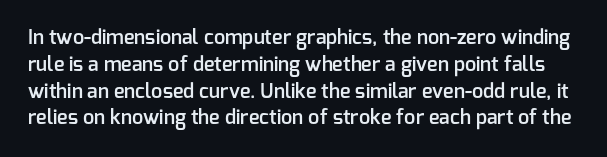
{"italic": "no", "bold": "semi", "underline": "no", "line_spacing": "normal", "line_spacing_ratio": 1.34, "letter_spacing": "normal", "letter_spacing_em": 0.0, "glyph_px": 20}
